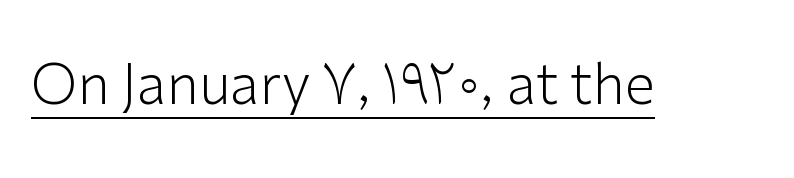
The image shows 55 px light sans-serif type, upright; set normal letter spacing, underlined; low stroke contrast and a medium x-height.
